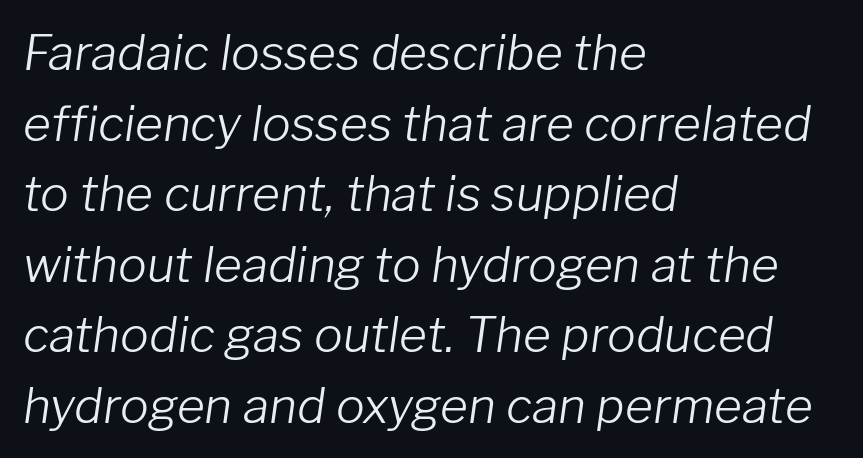
{"italic": "yes", "lean": "right", "slant_degrees": 8, "bold": "no", "weight": "light", "width": "normal", "stroke_contrast": "low", "x_height": "medium", "monospaced": "no", "underline": "no", "align": "left", "line_spacing": "normal", "line_spacing_ratio": 1.47, "letter_spacing": "normal", "letter_spacing_em": 0.0, "glyph_px": 48}
